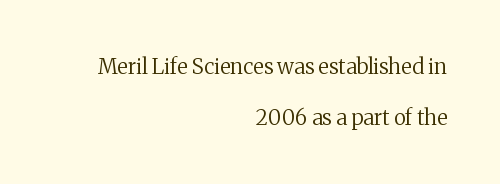
Q: Is the text bold? A: No.
Q: Is the text italic (slanted)? A: No, it is upright.
Q: Is the text underlined? A: No.
Q: How is the paragraph aligned? A: Right-aligned.
Q: Is the spacing between letters normal or unusually wide? A: Normal.
Q: Is the spacing between lines tight, normal or loose? A: Loose.
